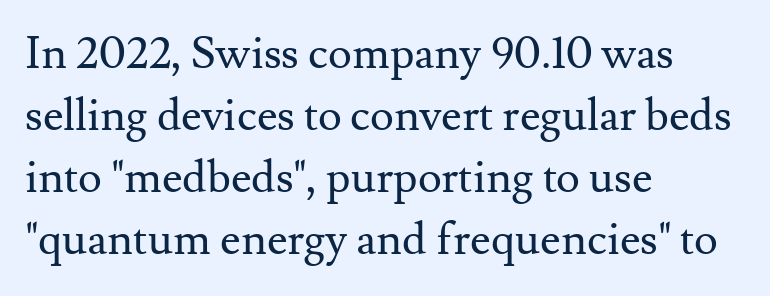
{"serif": "yes", "italic": "no", "bold": "no", "weight": "regular", "width": "normal", "stroke_contrast": "medium", "x_height": "small", "monospaced": "no", "underline": "no", "align": "left", "line_spacing": "normal", "line_spacing_ratio": 1.38, "letter_spacing": "normal", "letter_spacing_em": 0.0, "glyph_px": 45}
